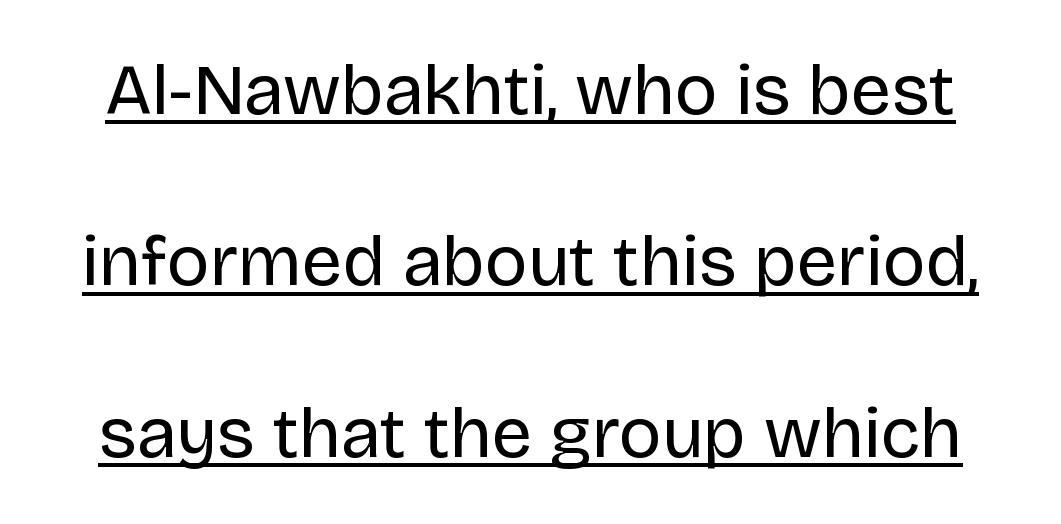
The image shows 72 px regular-weight sans-serif type, upright; set loose line spacing (2.38x), normal letter spacing, underlined; low stroke contrast and a large x-height.
